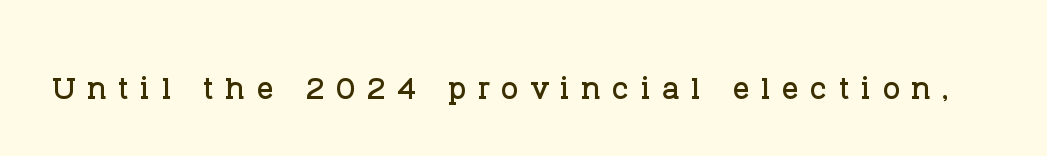
{"serif": "yes", "italic": "no", "width": "normal", "stroke_contrast": "low", "x_height": "large", "monospaced": "no", "underline": "no", "letter_spacing": "wide", "letter_spacing_em": 0.27, "glyph_px": 42}
